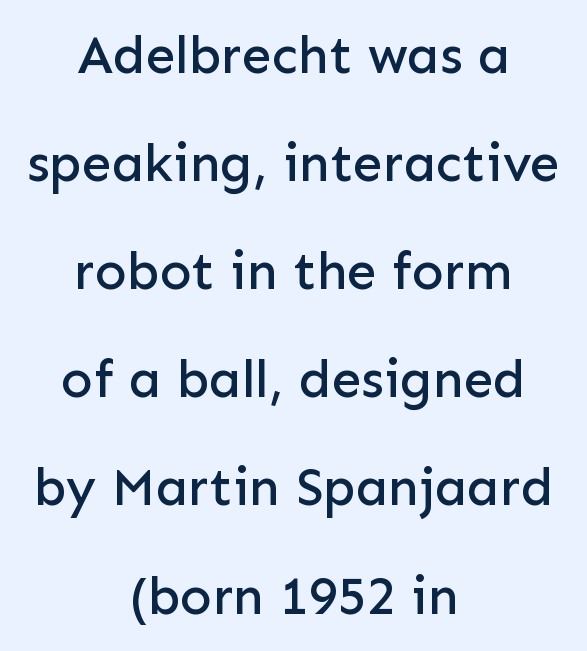
{"serif": "no", "italic": "no", "width": "normal", "stroke_contrast": "low", "x_height": "medium", "monospaced": "no", "underline": "no", "align": "center", "line_spacing": "loose", "line_spacing_ratio": 2.04, "letter_spacing": "normal", "letter_spacing_em": 0.0, "glyph_px": 53}
